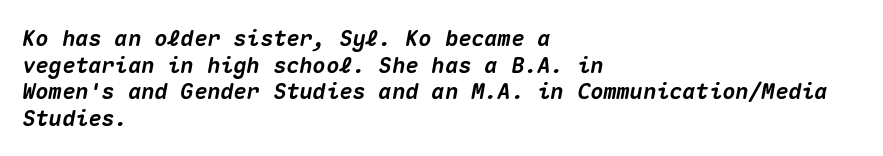
{"italic": "yes", "lean": "right", "slant_degrees": 10, "bold": "yes", "underline": "no", "align": "left", "line_spacing_ratio": 1.21, "letter_spacing": "normal", "letter_spacing_em": 0.0, "glyph_px": 22}
